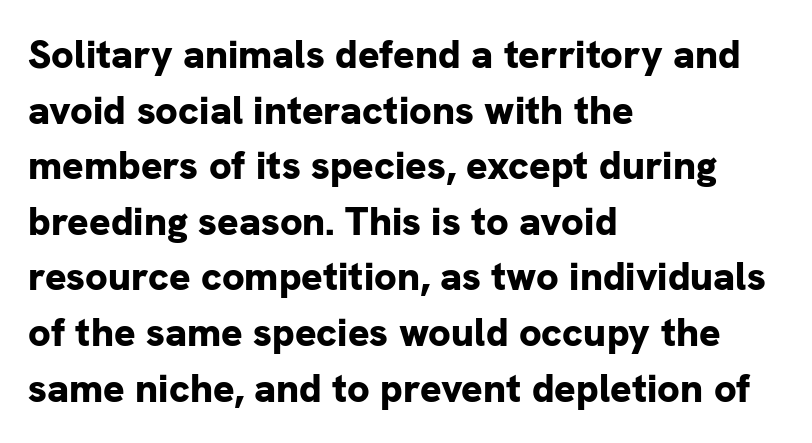
The passage shown is typed in a proportional face where columns would drift. Vertical spacing — default. This sample is left-justified, so line endings fall wherever the words run out. Students, this is bold: see how much ink each stroke carries. A sans-serif font was chosen for this passage.
